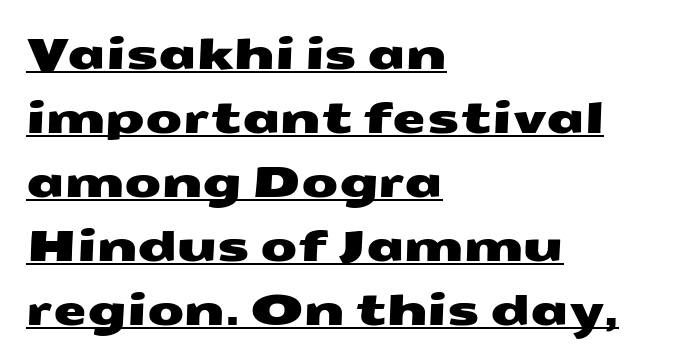
Do the characters align in a grid? No, the font is proportional. Line starts are locked; line ends wander. What decoration does the sample have? An underline. One glance says typical: line gaps are just what's usual.
